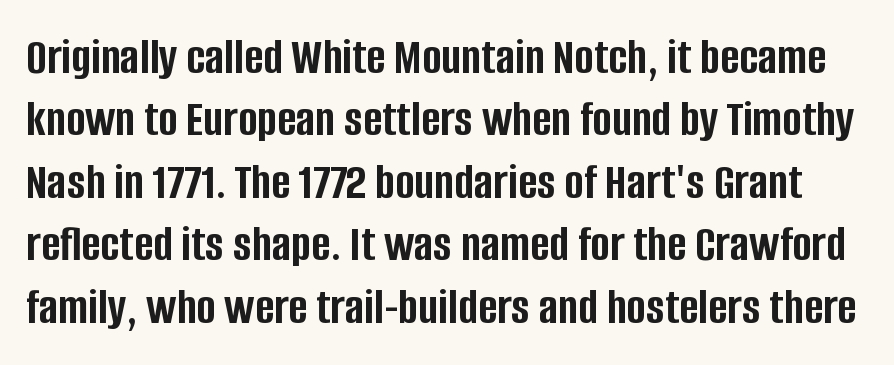
The image shows 52 px semibold, condensed sans-serif type, upright; set line spacing 1.2x, normal letter spacing, not underlined; low stroke contrast and a large x-height.
